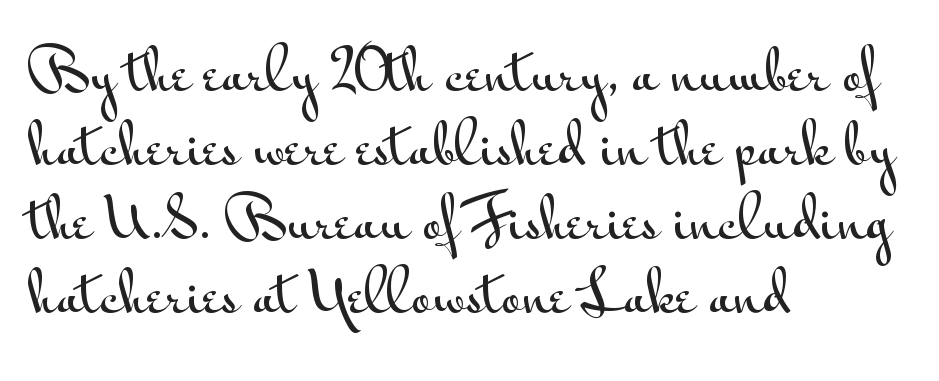
Q: Is the text italic (slanted)? A: Yes.
Q: Is the typeface a serif or a sans-serif typeface? A: Sans-serif.
Q: Is the text underlined? A: No.
Q: How is the paragraph aligned? A: Left-aligned.
Q: Is the spacing between letters normal or unusually wide? A: Normal.
Q: Is the spacing between lines tight, normal or loose? A: Normal.
Q: Width (condensed, normal, or wide)? A: Wide.
Q: Stroke contrast? A: Medium.
Q: x-height? A: Small.
Q: Monospaced? A: No.
